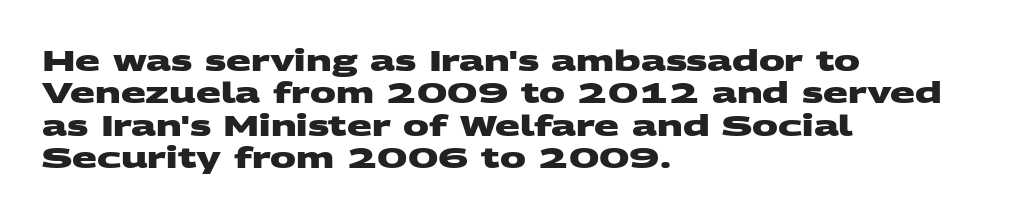
The image shows 29 px heavy, wide sans-serif type; set left-aligned, tight line spacing (1.12x), normal letter spacing, not underlined; medium stroke contrast and a large x-height.
